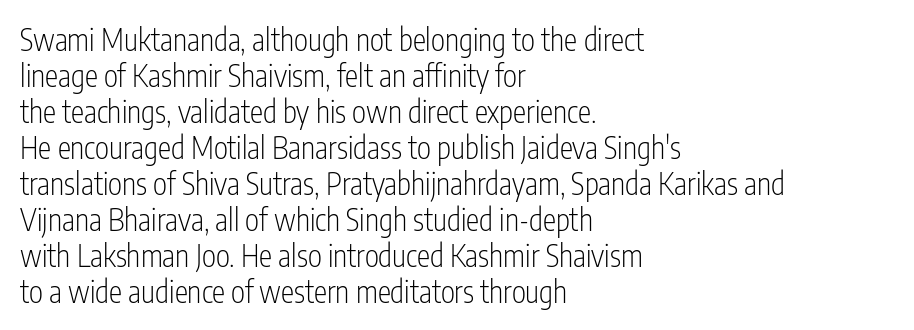
Q: Is the text bold? A: No.
Q: Is the text italic (slanted)? A: No, it is upright.
Q: Is the typeface a serif or a sans-serif typeface? A: Sans-serif.
Q: Is the text underlined? A: No.
Q: How is the paragraph aligned? A: Left-aligned.
Q: Is the spacing between letters normal or unusually wide? A: Normal.
Q: Width (condensed, normal, or wide)? A: Condensed.
Q: Stroke contrast? A: Low.
Q: x-height? A: Medium.
Q: Monospaced? A: No.
